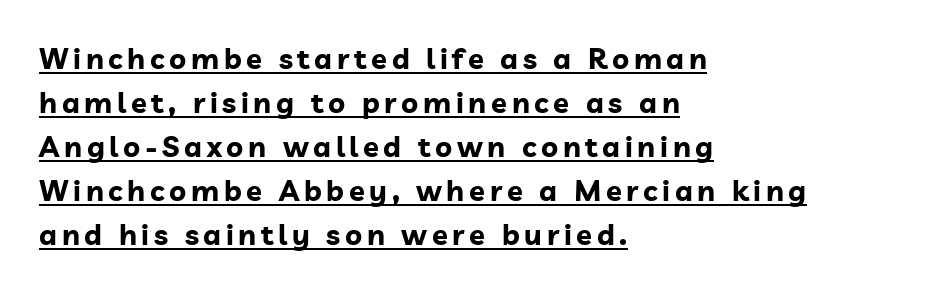
These lines are rendered in a variable-pitch font. Honestly, the row spacing looks completely unremarkable. Notice how a bar underscores the lettering throughout. The passage shown is emphatically bold. Caption: multi-line text, flush left, ragged right. No feet cap the strokes, marking this as sans-serif type.
